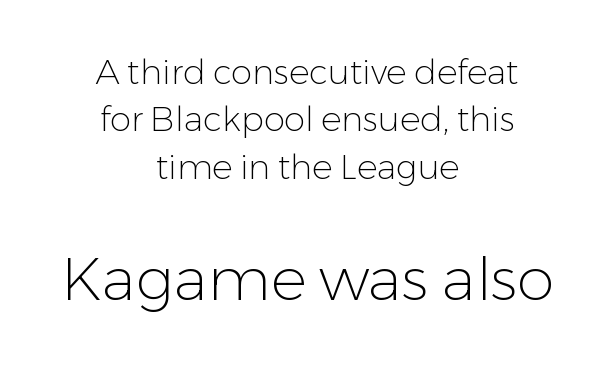
{"serif": "no", "italic": "no", "bold": "no", "weight": "light", "width": "normal", "stroke_contrast": "low", "x_height": "medium", "monospaced": "no", "underline": "no", "align": "center", "line_spacing": "normal", "line_spacing_ratio": 1.39, "letter_spacing": "normal", "letter_spacing_em": 0.0, "larger_block": "second", "size_ratio": 1.76, "glyph_px": 60}
